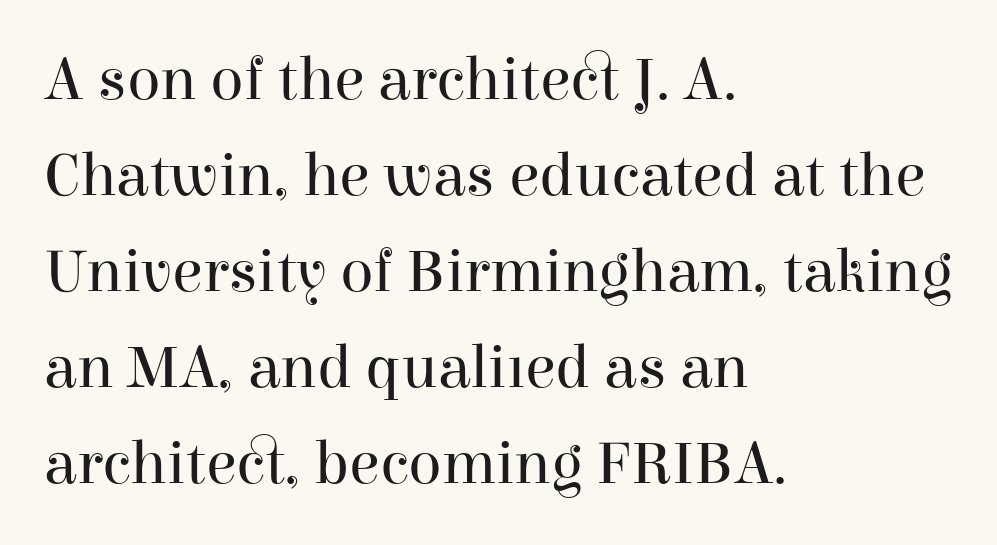
The image shows 62 px regular-weight serif type, upright; set left-aligned, normal line spacing (1.55x), normal letter spacing, not underlined; high stroke contrast and a medium x-height.
